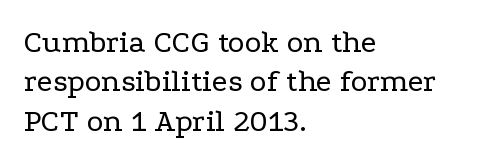
Short and long lines alike share a common starting point at left. Ink coverage per letter is moderate at most. Here the designer chose a conventional face with non-uniform glyph widths. The axis of the letterforms is exactly vertical. What stands out about the letter spacing? Nothing — it is the standard amount.
